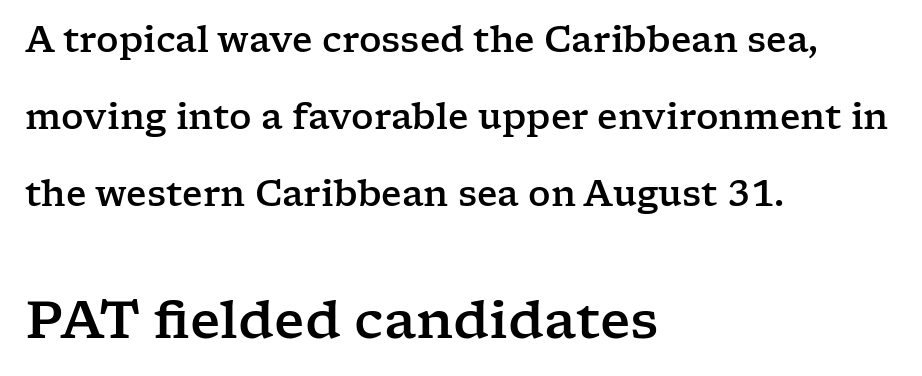
The image shows 52 px wide serif type, upright; set left-aligned, loose line spacing (2.2x), normal letter spacing, not underlined; the second (bottom) block is 1.49x larger; low stroke contrast and a medium x-height.
